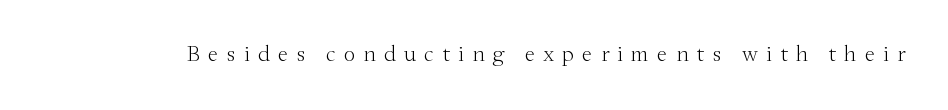
Q: Is the text bold? A: No.
Q: Is the text italic (slanted)? A: No, it is upright.
Q: Is the text underlined? A: No.
Q: Is the spacing between letters normal or unusually wide? A: Unusually wide.
